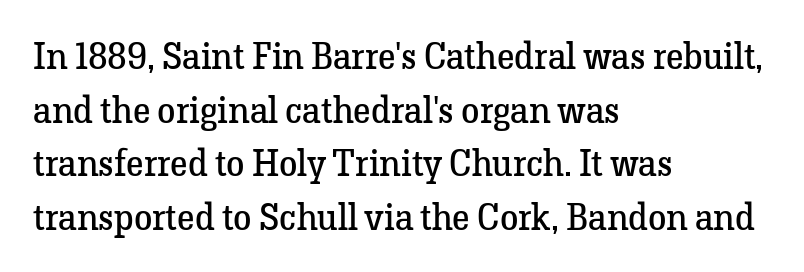
{"serif": "yes", "italic": "no", "bold": "no", "weight": "regular", "width": "normal", "stroke_contrast": "low", "x_height": "medium", "monospaced": "no", "underline": "no", "align": "left", "line_spacing": "normal", "line_spacing_ratio": 1.45, "letter_spacing": "normal", "letter_spacing_em": 0.0, "glyph_px": 37}
